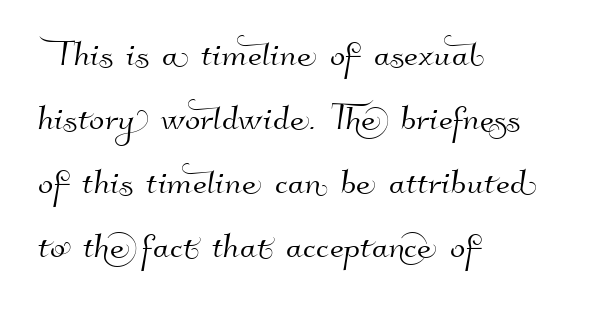
Q: Is the typeface a serif or a sans-serif typeface? A: Sans-serif.
Q: Is the text underlined? A: No.
Q: How is the paragraph aligned? A: Left-aligned.
Q: Is the spacing between letters normal or unusually wide? A: Normal.
Q: Is the spacing between lines tight, normal or loose? A: Normal.
Q: Width (condensed, normal, or wide)? A: Normal.
Q: Stroke contrast? A: High.
Q: x-height? A: Small.
Q: Monospaced? A: No.
